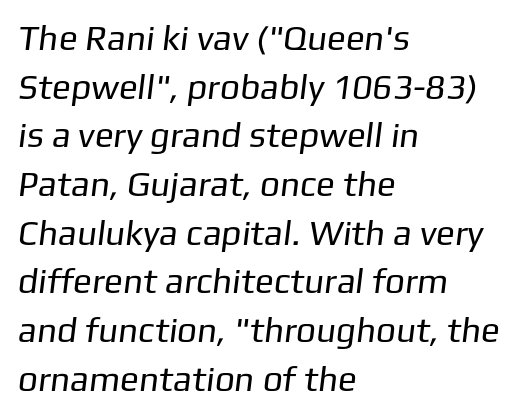
Q: Is the text bold? A: No.
Q: Is the typeface a serif or a sans-serif typeface? A: Sans-serif.
Q: Is the text underlined? A: No.
Q: How is the paragraph aligned? A: Left-aligned.
Q: Is the spacing between letters normal or unusually wide? A: Normal.
Q: Is the spacing between lines tight, normal or loose? A: Normal.
Q: Width (condensed, normal, or wide)? A: Normal.
Q: Stroke contrast? A: Low.
Q: x-height? A: Medium.
Q: Monospaced? A: No.
